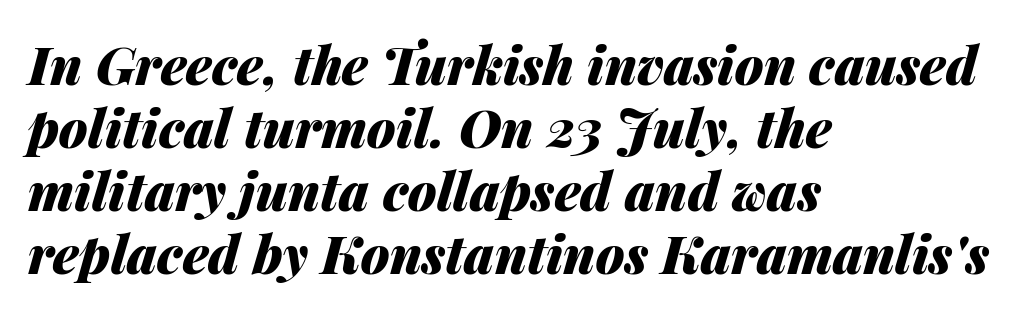
A typesetter would call this zero additional tracking. The passage shown is typed in a proportional face where columns would drift. These lines are set flush left with a ragged right edge. Emphasis by weight is at full strength: bold. Nobody drew a line under any word here. A typesetter would mark this as italic.
